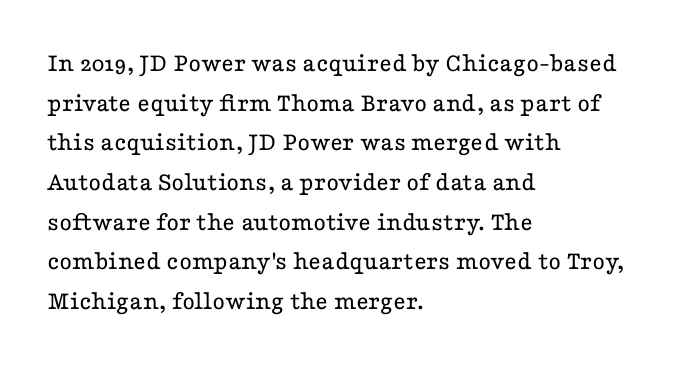
Notice how descenders clear the ascenders below comfortably — that's standard leading. Inter-character spacing is left at the font's built-in metrics. Bare-footed words on every line. The strokes are not fattened; the text isn't bold. A student would call this left alignment; a typographer would say flush left, rag right.
